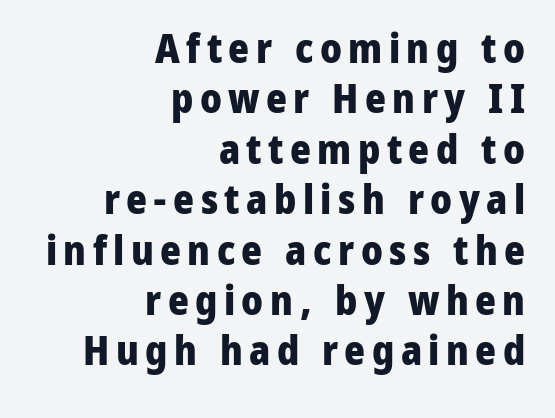
{"serif": "no", "italic": "no", "bold": "yes", "weight": "heavy", "width": "normal", "stroke_contrast": "low", "x_height": "medium", "monospaced": "no", "underline": "no", "align": "right", "line_spacing": "normal", "line_spacing_ratio": 1.26, "glyph_px": 40}
